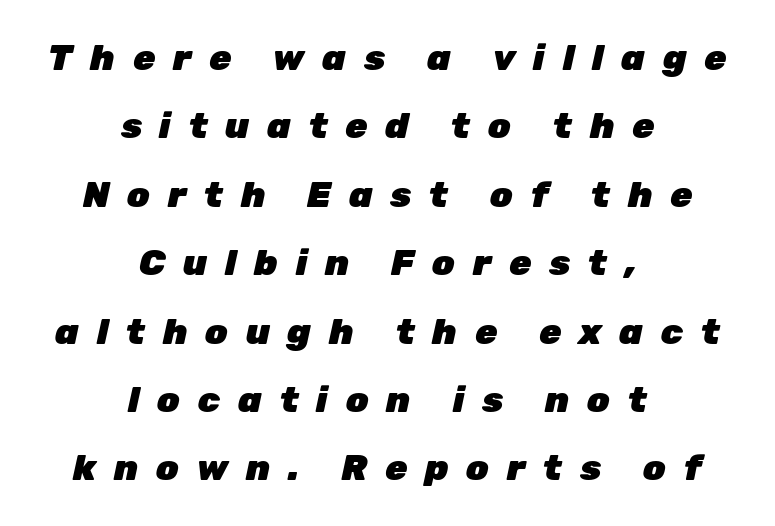
{"italic": "yes", "lean": "right", "slant_degrees": 12, "bold": "yes", "weight": "heavy", "width": "normal", "stroke_contrast": "low", "x_height": "medium", "monospaced": "no", "underline": "no", "align": "center", "line_spacing": "loose", "line_spacing_ratio": 1.9, "letter_spacing": "wide", "letter_spacing_em": 0.49, "glyph_px": 36}
